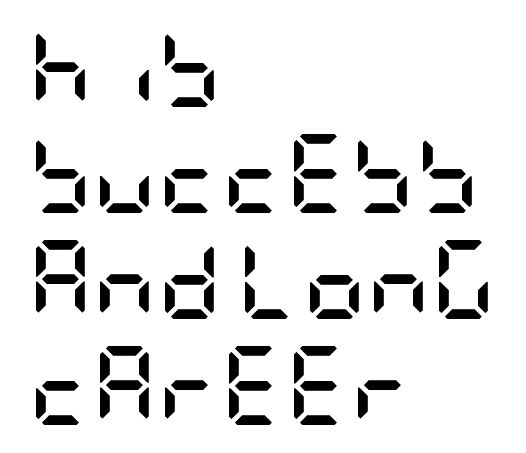
Q: Is the text bold? A: Yes.
Q: Is the text italic (slanted)? A: No, it is upright.
Q: Is the typeface a serif or a sans-serif typeface? A: Sans-serif.
Q: Is the text underlined? A: No.
Q: How is the paragraph aligned? A: Left-aligned.
Q: Is the spacing between letters normal or unusually wide? A: Normal.
Q: Is the spacing between lines tight, normal or loose? A: Normal.
Q: Width (condensed, normal, or wide)? A: Condensed.
Q: Stroke contrast? A: Low.
Q: x-height? A: Large.
